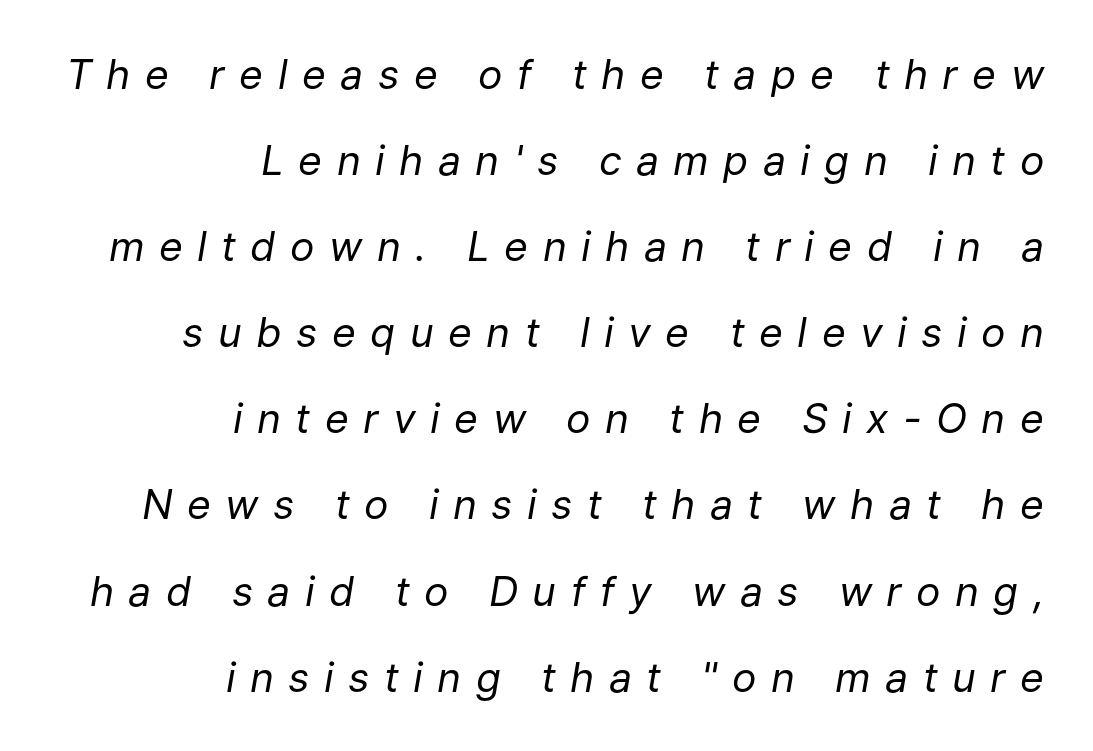
{"italic": "yes", "lean": "right", "slant_degrees": 9, "bold": "no", "weight": "regular", "width": "normal", "stroke_contrast": "low", "x_height": "medium", "monospaced": "no", "underline": "no", "align": "right", "line_spacing": "loose", "line_spacing_ratio": 2.1, "letter_spacing": "wide", "letter_spacing_em": 0.35, "glyph_px": 41}
